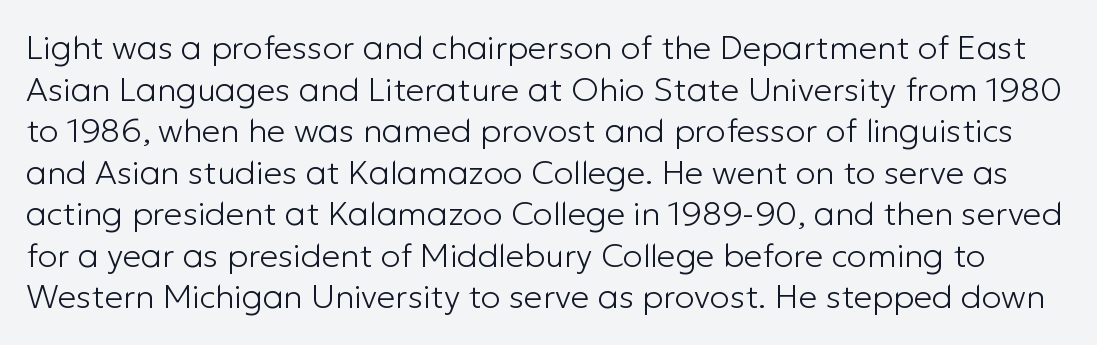
The image shows 33 px light sans-serif type, upright; set normal line spacing (1.26x), normal letter spacing, not underlined; low stroke contrast and a medium x-height.
